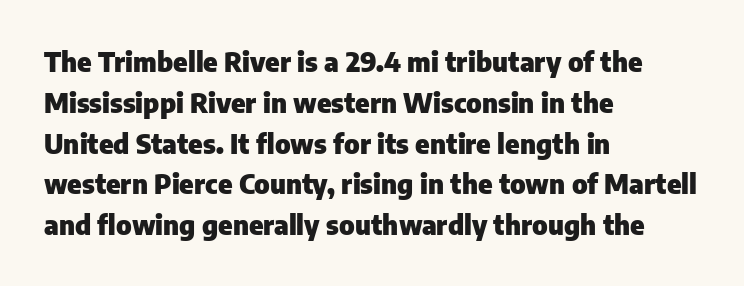
Q: Is the text bold? A: Yes.
Q: Is the text italic (slanted)? A: No, it is upright.
Q: Is the text underlined? A: No.
Q: How is the paragraph aligned? A: Left-aligned.
Q: Is the spacing between letters normal or unusually wide? A: Normal.
Q: Is the spacing between lines tight, normal or loose? A: Normal.
